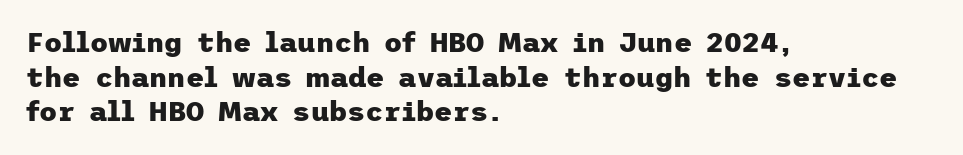
Posture: upright roman. Alignment: flush left. Clear beneath every line of the passage. These lines keep a tight, regular rhythm from letter to letter. You'd pick this weight for a headline — it's a proper bold.
